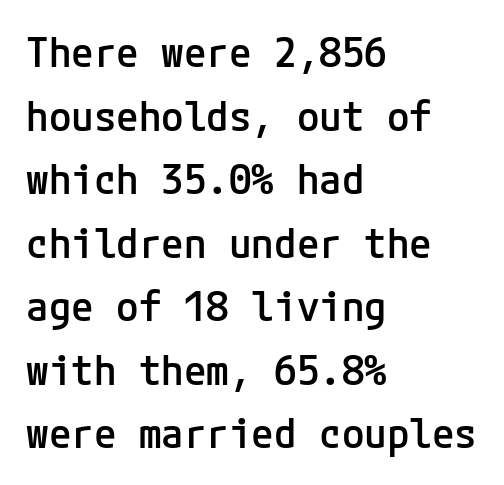
Line spacing here is normal. Students, note that the glyphs here touch the page at normal intervals. Notice how the passage keeps a crisp vertical edge on the left only. Typographically, this falls in the sans-serif category.
